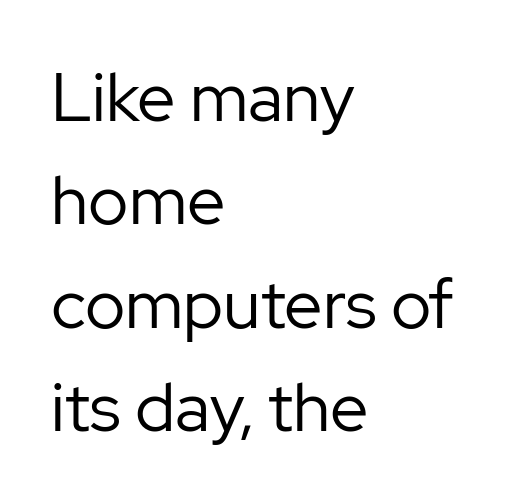
{"serif": "no", "italic": "no", "bold": "no", "weight": "regular", "width": "normal", "stroke_contrast": "low", "x_height": "medium", "monospaced": "no", "underline": "no", "align": "left", "line_spacing": "normal", "line_spacing_ratio": 1.52, "letter_spacing": "normal", "letter_spacing_em": 0.0, "glyph_px": 68}
